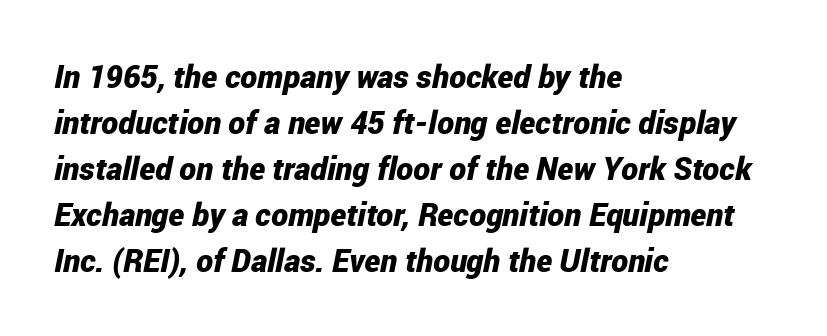
Q: Is the text bold? A: Yes.
Q: Is the text italic (slanted)? A: Yes, it leans right by about 12 degrees.
Q: Is the text underlined? A: No.
Q: How is the paragraph aligned? A: Left-aligned.
Q: Is the spacing between letters normal or unusually wide? A: Normal.
Q: Is the spacing between lines tight, normal or loose? A: Normal.
Q: Width (condensed, normal, or wide)? A: Condensed.
Q: Stroke contrast? A: Low.
Q: x-height? A: Medium.
Q: Monospaced? A: No.
